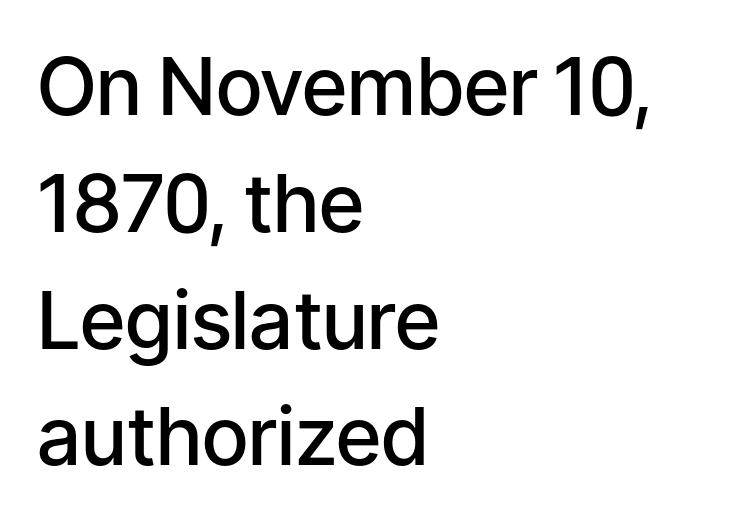
Honestly, there is no underline to notice here at all. Honestly, the row spacing looks completely unremarkable. You could not count columns in this text — the font is proportionally spaced. Notice how the passage keeps a crisp vertical edge on the left only. Observe the absence of serifs on each vertical stroke in this sample.
